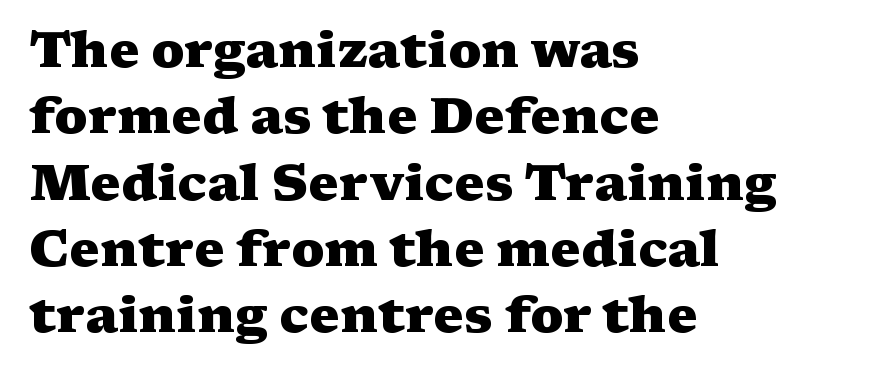
The image shows 51 px heavy, wide serif type, upright; set left-aligned, normal line spacing (1.3x), normal letter spacing, not underlined; medium stroke contrast and a medium x-height.
